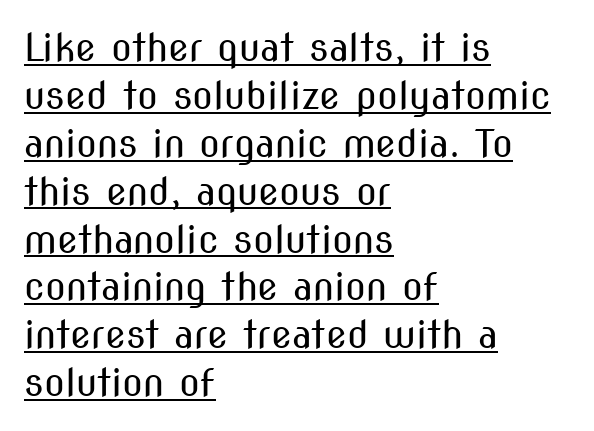
{"serif": "no", "italic": "no", "bold": "no", "weight": "regular", "width": "condensed", "stroke_contrast": "medium", "x_height": "medium", "monospaced": "no", "underline": "yes", "align": "left", "line_spacing": "normal", "line_spacing_ratio": 1.26, "letter_spacing": "normal", "letter_spacing_em": 0.0, "glyph_px": 38}
